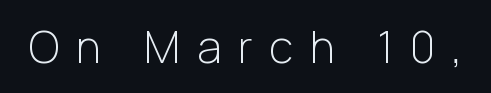
The image shows 44 px light sans-serif type, upright; set unusually wide letter spacing (+0.38 em), not underlined; low stroke contrast and a medium x-height.
